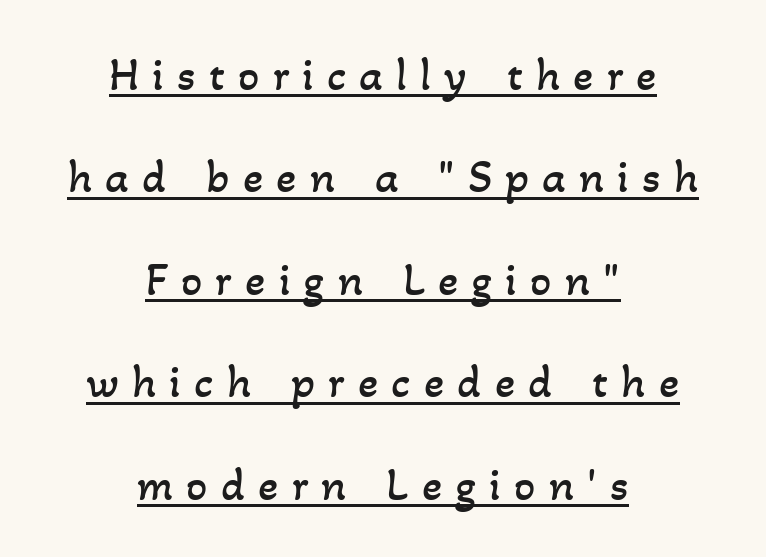
Note the varied advance widths — an 'i' is clearly narrower than an 'm'. Looks like someone drew a line under every word here. The type is letterspaced generously, with wide tracking. Airy leading.
